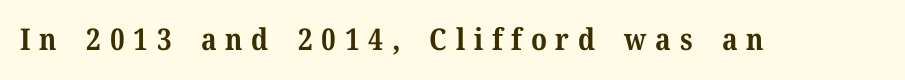
{"serif": "yes", "italic": "no", "bold": "yes", "weight": "bold", "width": "normal", "stroke_contrast": "medium", "x_height": "medium", "monospaced": "no", "underline": "no", "letter_spacing": "wide", "letter_spacing_em": 0.29, "glyph_px": 30}
